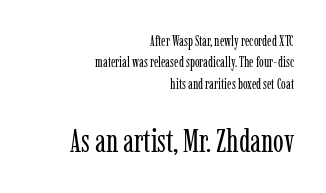
The image shows 32 px regular-weight, condensed serif type, upright; set right-aligned, normal line spacing (1.52x), normal letter spacing, not underlined; the second (bottom) block is 2.29x larger; low stroke contrast and a medium x-height.
